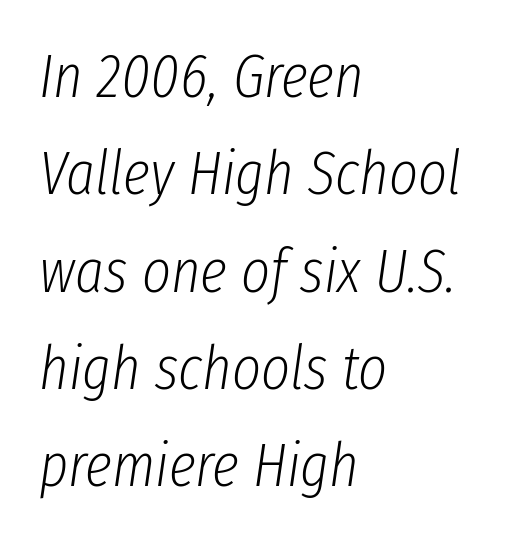
Q: Is the text bold? A: No.
Q: Is the text italic (slanted)? A: Yes, it leans right by about 8 degrees.
Q: Is the text underlined? A: No.
Q: How is the paragraph aligned? A: Left-aligned.
Q: Is the spacing between letters normal or unusually wide? A: Normal.
Q: Is the spacing between lines tight, normal or loose? A: Normal.
Q: Width (condensed, normal, or wide)? A: Condensed.
Q: Stroke contrast? A: Low.
Q: x-height? A: Medium.
Q: Monospaced? A: No.
